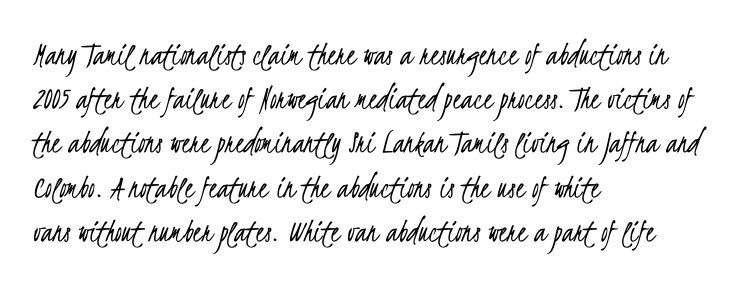
Vertical stems look standard width or narrower in stroke. Vertically, the passage feels balanced, rows spaced as you'd expect. A student would call this left alignment; a typographer would say flush left, rag right. Character widths vary here, with narrow letters taking less room than wide ones. Examine the stroke ends and you'll find no serifs. There is no visible air inserted between adjacent glyphs.
